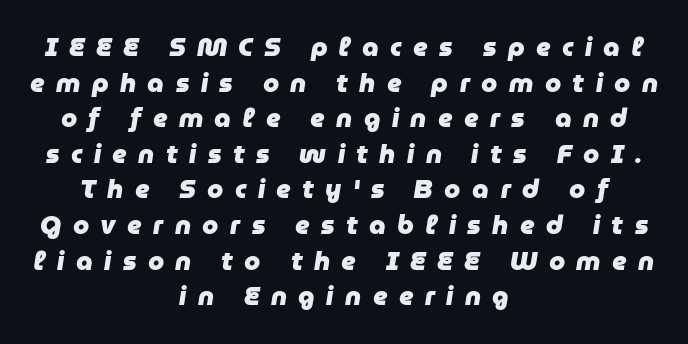
Q: Is the text bold? A: Yes.
Q: Is the text italic (slanted)? A: Yes, it leans right by about 9 degrees.
Q: Is the text underlined? A: No.
Q: How is the paragraph aligned? A: Centered.
Q: Is the spacing between letters normal or unusually wide? A: Unusually wide.
Q: Is the spacing between lines tight, normal or loose? A: Normal.
